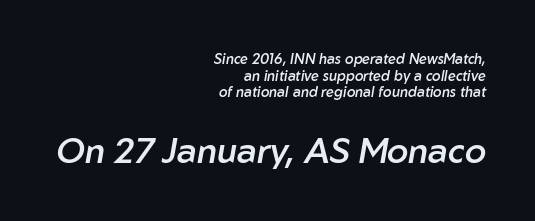
These lines were composed using italics. Character widths vary here, with narrow letters taking less room than wide ones. Nobody drew a line under any word here. What weight is shown? A semibold, between regular and bold. Look at the glyph heights: the lower group is clearly the bigger setting.
